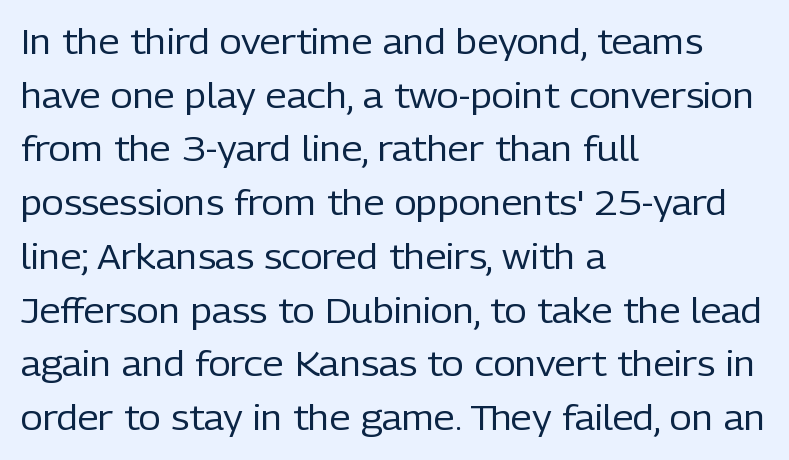
Q: Is the text bold? A: No.
Q: Is the text italic (slanted)? A: No, it is upright.
Q: Is the typeface a serif or a sans-serif typeface? A: Sans-serif.
Q: Is the text underlined? A: No.
Q: How is the paragraph aligned? A: Left-aligned.
Q: Is the spacing between letters normal or unusually wide? A: Normal.
Q: Is the spacing between lines tight, normal or loose? A: Normal.
Q: Width (condensed, normal, or wide)? A: Normal.
Q: Stroke contrast? A: Low.
Q: x-height? A: Medium.
Q: Monospaced? A: No.
